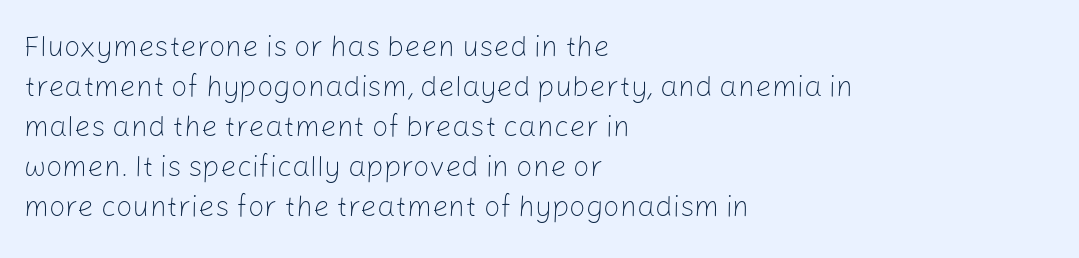
These lines stack with their left ends in a neat column. This is not heavy type; no bold has been used. Quick note: interline space is typical. The axis of the letterforms is exactly vertical. This sample has the flowing, uneven cadence of proportional lettering.
